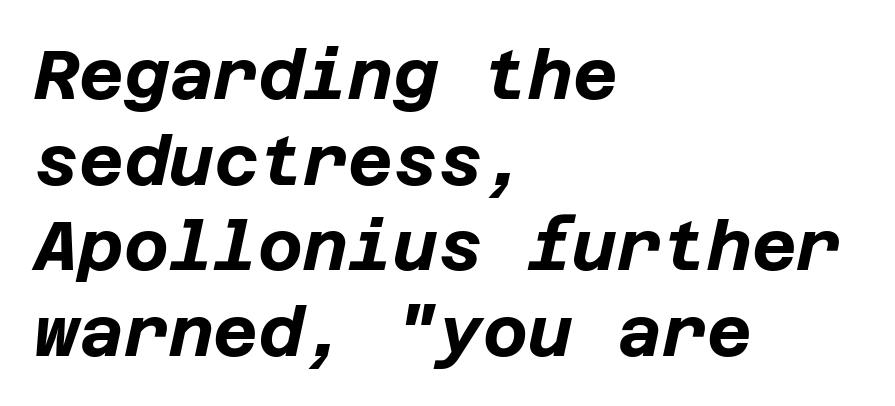
Q: Is the text bold? A: Yes.
Q: Is the text italic (slanted)? A: Yes, it leans right by about 12 degrees.
Q: Is the text underlined? A: No.
Q: How is the paragraph aligned? A: Left-aligned.
Q: Is the spacing between letters normal or unusually wide? A: Normal.
Q: Width (condensed, normal, or wide)? A: Normal.
Q: Stroke contrast? A: Low.
Q: x-height? A: Large.
